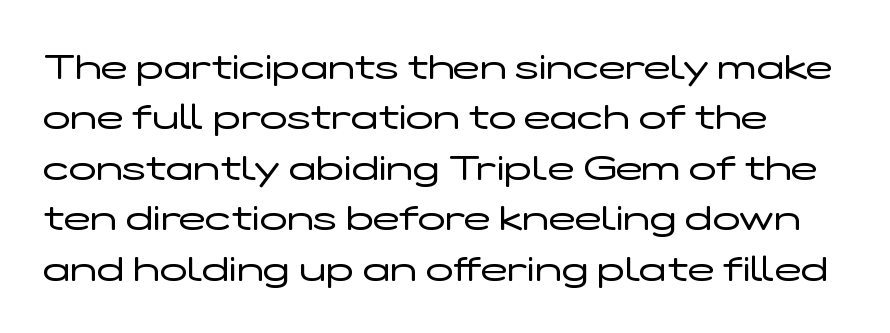
The letters advance in unequal steps, a hallmark of proportional type. Standard letterfit; no display-style spreading of the glyphs. The passage shown is not bold in any degree. Horizontal bands of white between lines are of average thickness. Letterform terminals end flat and unadorned throughout the passage. Descender tails drop into unmarked territory.
